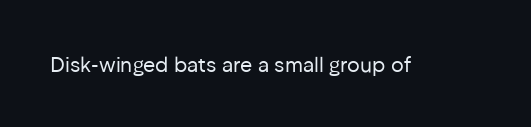
Q: Is the text bold? A: No.
Q: Is the text italic (slanted)? A: No, it is upright.
Q: Is the text underlined? A: No.
Q: Is the spacing between letters normal or unusually wide? A: Normal.
